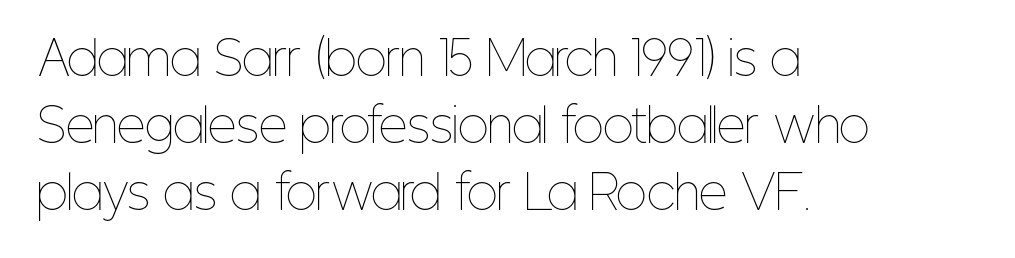
Q: Is the text bold? A: No.
Q: Is the text italic (slanted)? A: No, it is upright.
Q: Is the text underlined? A: No.
Q: How is the paragraph aligned? A: Left-aligned.
Q: Is the spacing between letters normal or unusually wide? A: Normal.
Q: Is the spacing between lines tight, normal or loose? A: Normal.
Q: Width (condensed, normal, or wide)? A: Condensed.
Q: Stroke contrast? A: Low.
Q: x-height? A: Medium.
Q: Monospaced? A: No.
